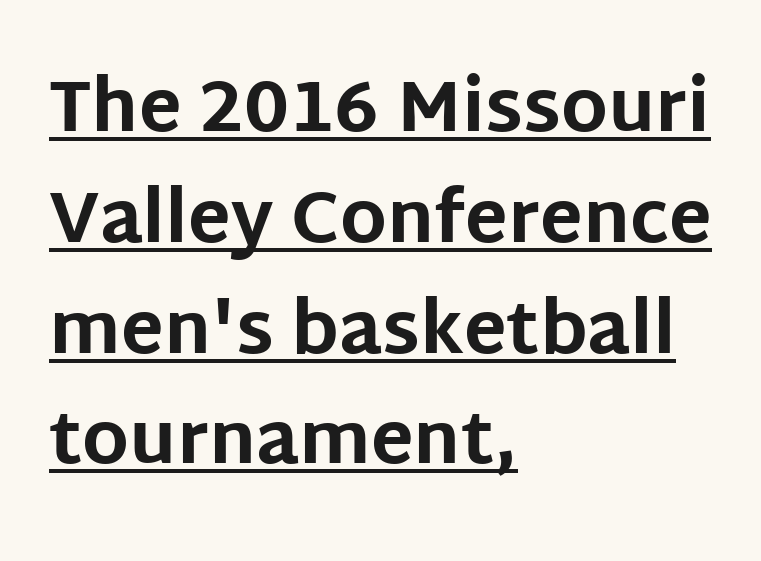
The image shows 71 px bold sans-serif type, upright; set left-aligned, normal line spacing (1.56x), normal letter spacing, underlined; low stroke contrast and a large x-height.
